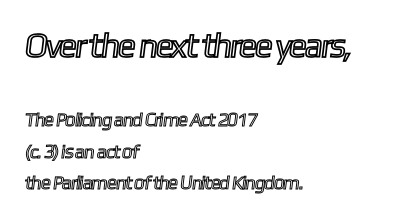
Q: Is the text underlined? A: No.
Q: How is the paragraph aligned? A: Left-aligned.
Q: Is the spacing between letters normal or unusually wide? A: Normal.
Q: Is the spacing between lines tight, normal or loose? A: Normal.
Q: Which block of text is set in a larger size, the first (top) or the second (bottom)? A: The first (top) one.
Q: Width (condensed, normal, or wide)? A: Condensed.
Q: x-height? A: Medium.
Q: Monospaced? A: No.
